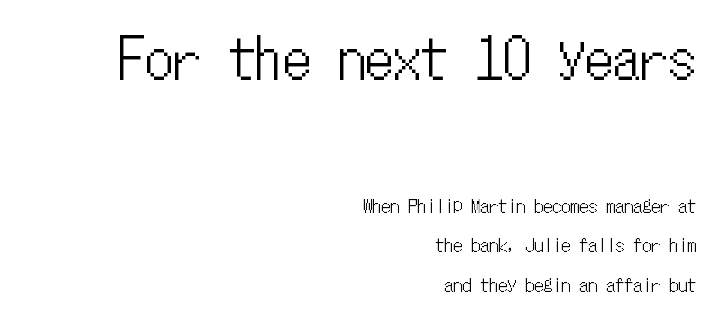
The image shows 55 px condensed type, upright, monospaced; set right-aligned, loose line spacing (2.21x), normal letter spacing, not underlined; the first (top) block is 3.06x larger; low stroke contrast and a medium x-height.
